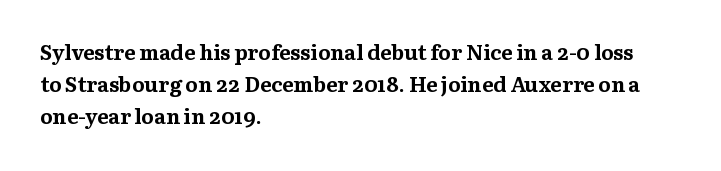
The image shows 21 px bold type, upright; set left-aligned, normal line spacing (1.53x), normal letter spacing, not underlined.
